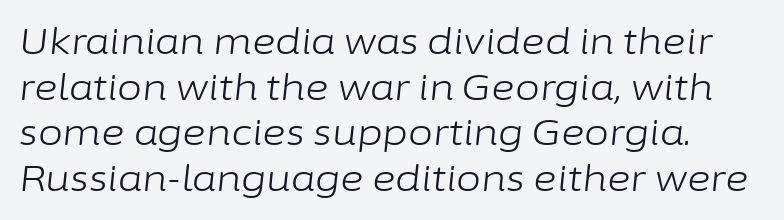
Evenly set lines give the paragraph a standard silhouette. The specimen reads as italic at a glance. Check the space under the baseline: it is left empty. The face used here is proportionally spaced, like ordinary book or web type. The face used here is rendered with its standard letterfit. On a weight scale, this lands at 450 or below.
